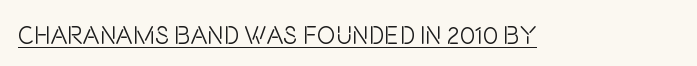
Q: Is the text bold? A: No.
Q: Is the text italic (slanted)? A: No, it is upright.
Q: Is the text underlined? A: Yes.
Q: Is the spacing between letters normal or unusually wide? A: Normal.
